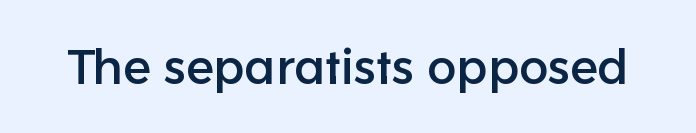
The image shows 49 px sans-serif type, upright; set normal letter spacing, not underlined; low stroke contrast and a medium x-height.
